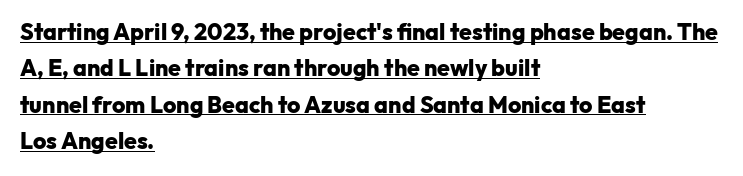
The image shows 23 px bold type, upright; set left-aligned, normal line spacing (1.58x), normal letter spacing, underlined.
